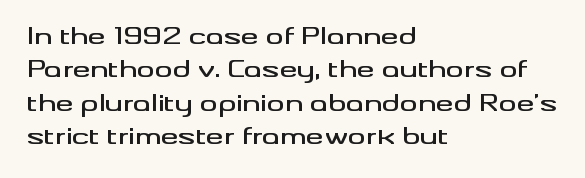
{"italic": "no", "underline": "no", "align": "left", "line_spacing": "normal", "line_spacing_ratio": 1.52, "letter_spacing": "normal", "letter_spacing_em": 0.0, "glyph_px": 22}
